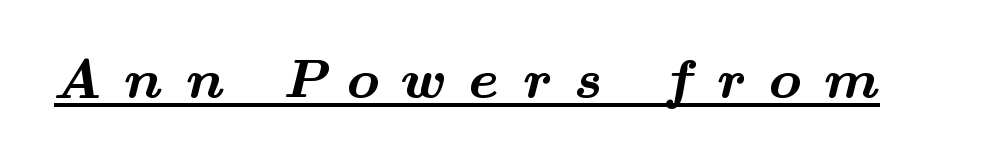
The image shows 54 px bold, wide serif type; set unusually wide letter spacing (+0.43 em), underlined; medium stroke contrast and a small x-height.
